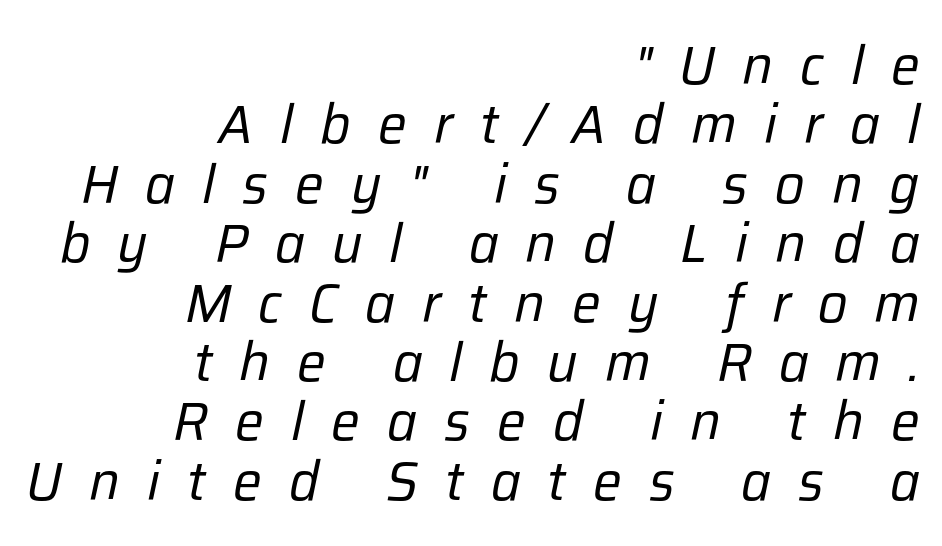
Q: Is the text bold? A: No.
Q: Is the text italic (slanted)? A: Yes, it leans right by about 12 degrees.
Q: Is the text underlined? A: No.
Q: How is the paragraph aligned? A: Right-aligned.
Q: Is the spacing between letters normal or unusually wide? A: Unusually wide.
Q: Is the spacing between lines tight, normal or loose? A: Tight.
Q: Width (condensed, normal, or wide)? A: Normal.
Q: Stroke contrast? A: Low.
Q: x-height? A: Medium.
Q: Monospaced? A: No.
